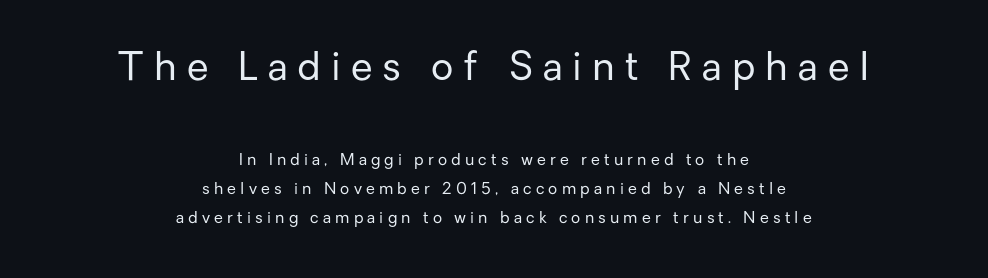
The designer went with a sans here, leaving each stem footless. Is this a fixed-width face? No — the glyphs have proportional, varying widths. Words float on clear page, feet unadorned. Rendered with straight, roman letterforms. Is the type heavy? It reads as light-to-regular instead. Is the lower block the larger one? No — the upper block carries the bigger type.
